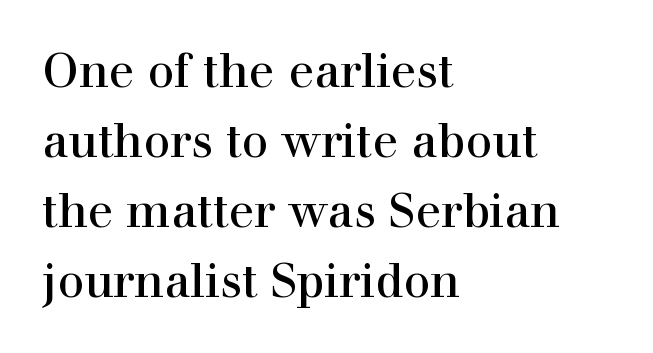
This rendering employs a face with finishing strokes, i.e., a serif. Where is the straight margin? On the left. Descenders are the only things crossing below the line. The lines sit at an ordinary, default distance from one another. Here the designer chose a conventional face with non-uniform glyph widths.
